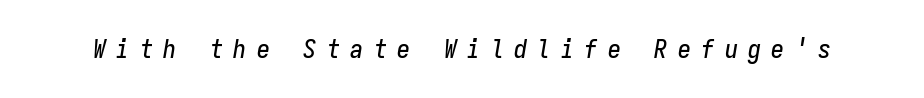
Here the glyphs are tracked loosely, breaking word shapes into spaced letters. A clean baseline with only descenders dipping below it. Notice how the stems are inclined rather than vertical — that's the hallmark of italics.
